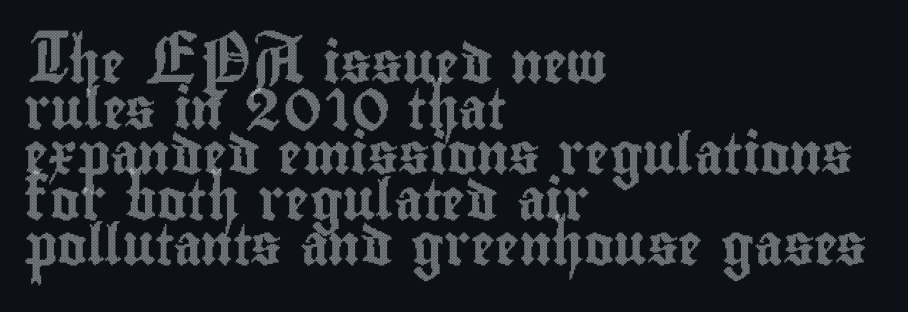
Q: Is the text italic (slanted)? A: No, it is upright.
Q: Is the text underlined? A: No.
Q: How is the paragraph aligned? A: Left-aligned.
Q: Is the spacing between letters normal or unusually wide? A: Normal.
Q: Is the spacing between lines tight, normal or loose? A: Tight.
Q: Width (condensed, normal, or wide)? A: Condensed.
Q: x-height? A: Small.
Q: Monospaced? A: No.
